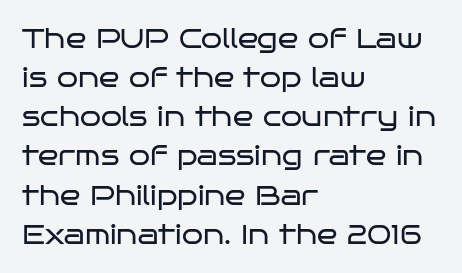
Q: Is the text bold? A: No.
Q: Is the text italic (slanted)? A: No, it is upright.
Q: Is the text underlined? A: No.
Q: How is the paragraph aligned? A: Left-aligned.
Q: Is the spacing between letters normal or unusually wide? A: Normal.
Q: Is the spacing between lines tight, normal or loose? A: Normal.
